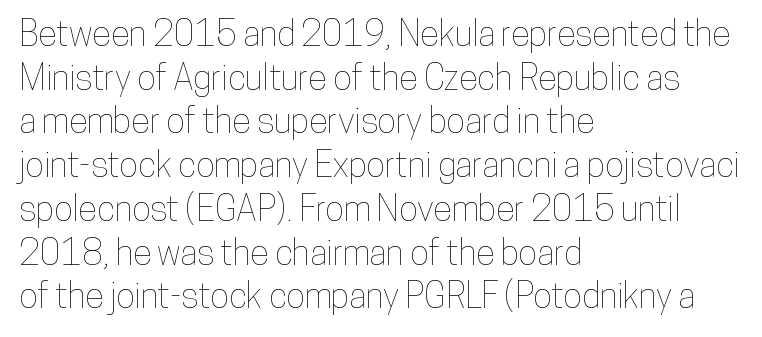
Q: Is the text italic (slanted)? A: No, it is upright.
Q: Is the text underlined? A: No.
Q: How is the paragraph aligned? A: Left-aligned.
Q: Is the spacing between letters normal or unusually wide? A: Normal.
Q: Is the spacing between lines tight, normal or loose? A: Normal.
Q: Width (condensed, normal, or wide)? A: Condensed.
Q: Stroke contrast? A: Low.
Q: x-height? A: Medium.
Q: Monospaced? A: No.
